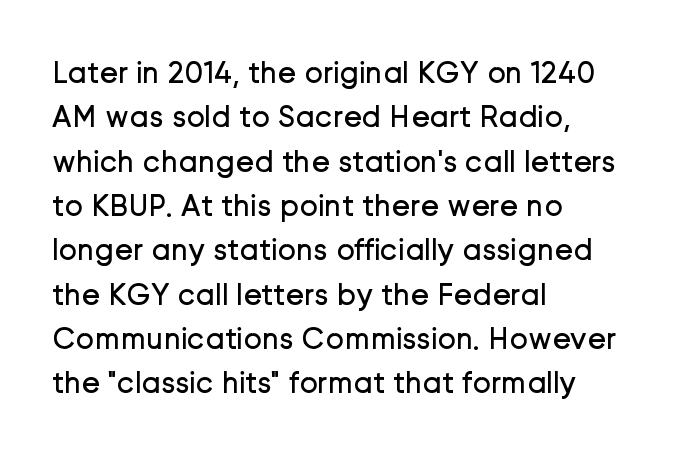
This rendering employs a face without finishing strokes, i.e., a sans-serif. The foot of each line stays bare and open. Each letter keeps its own natural width here, so spacing adapts to shape. Students, note that the glyphs here touch the page at normal intervals. The weight tops out at a normal text grade. Leading matches the norm, producing a regular column.
